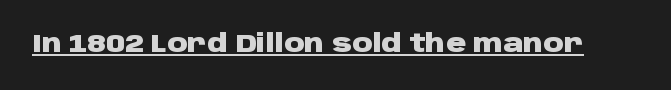
The image shows 25 px bold type, upright; set normal letter spacing, underlined.
